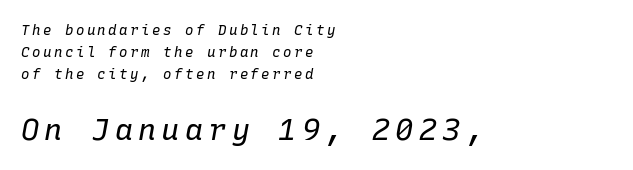
Short and long lines alike share a common starting point at left. Spacing verdict: monospaced, one width for all characters. Stems here are at most as thick as an everyday book face. Leading: standard. A clean baseline with only descenders dipping below it. The more generous point size was reserved for the lower chunk.
